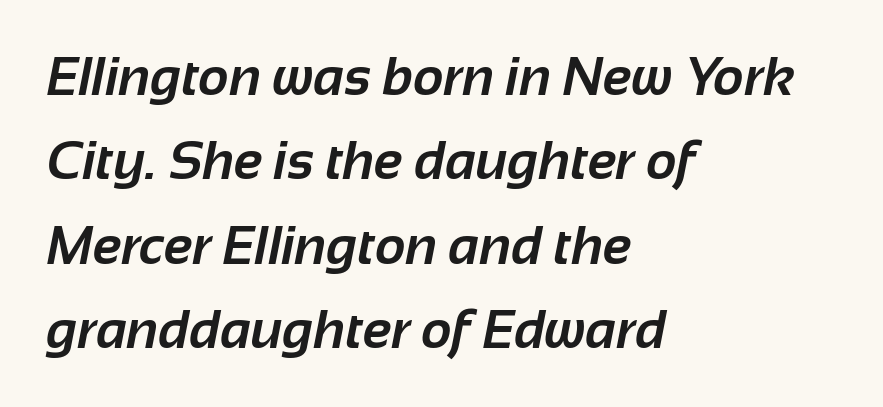
In CSS terms this would be text-align: left. Descenders are the only things crossing below the line. Students, observe: this is what conventionally led text looks like. These lines keep a tight, regular rhythm from letter to letter.
